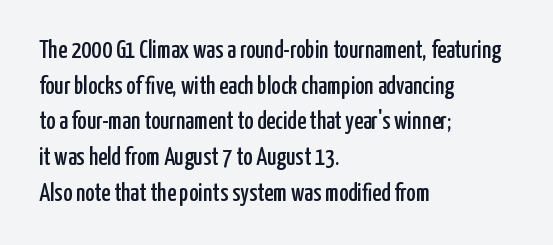
Glyph-to-glyph distance matches everyday printed text. The baseline area is clear. These lines are set flush left with a ragged right edge. Designer's note — italics off, roman on. The rendering uses a moderate line-height, typical for paragraphs.
